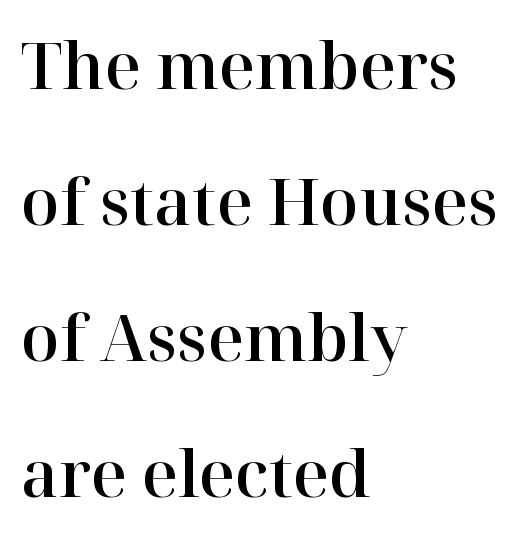
No italicization has been applied; the sample stays upright. Nobody drew a line under any word here. A classic flush-left, rag-right setting is used for this passage. The type is set solid horizontally, with unmodified tracking.
